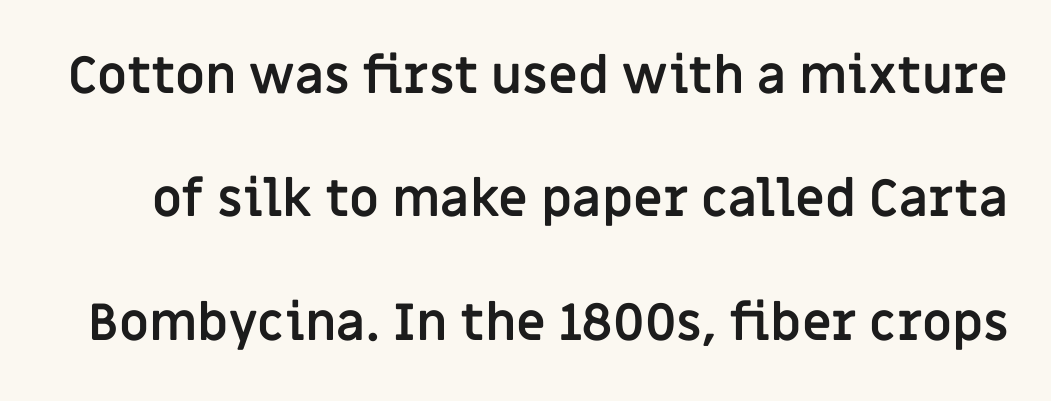
{"serif": "no", "italic": "no", "bold": "yes", "weight": "semibold", "width": "normal", "stroke_contrast": "low", "x_height": "large", "monospaced": "no", "underline": "no", "line_spacing": "loose", "line_spacing_ratio": 2.42, "letter_spacing": "normal", "letter_spacing_em": 0.0, "glyph_px": 51}
